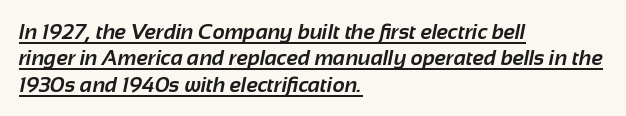
Summary of vertical rhythm: regular, with standard interline spacing. Descenders here cross a horizontal rule under the line. Caption: multi-line text, flush left, ragged right. Students, this is bold: see how much ink each stroke carries. Characters follow at the spacing the type designer built in.
